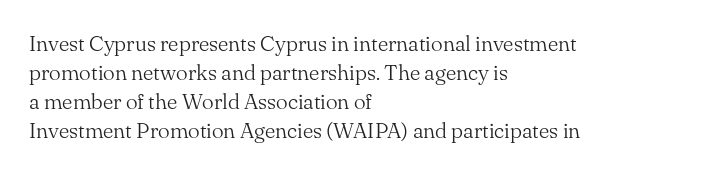
{"italic": "no", "bold": "no", "underline": "no", "align": "left", "line_spacing": "normal", "line_spacing_ratio": 1.32, "letter_spacing": "normal", "letter_spacing_em": 0.0, "glyph_px": 22}
